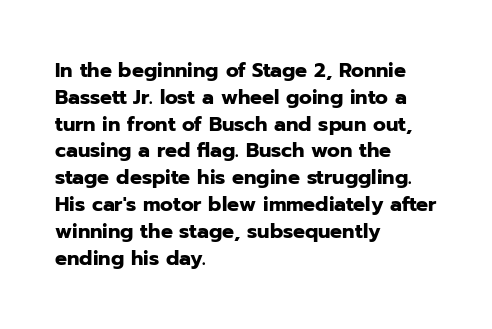
The image shows 20 px bold type, upright; set left-aligned, normal line spacing (1.34x), normal letter spacing, not underlined.
